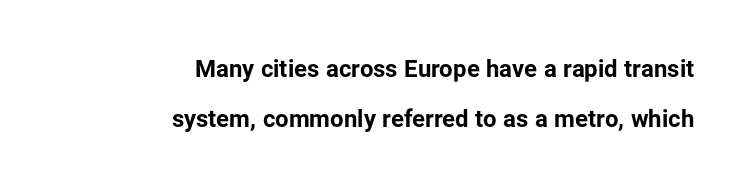
{"italic": "no", "bold": "yes", "underline": "no", "align": "right", "line_spacing": "loose", "line_spacing_ratio": 2.09, "letter_spacing": "normal", "letter_spacing_em": 0.0, "glyph_px": 24}
